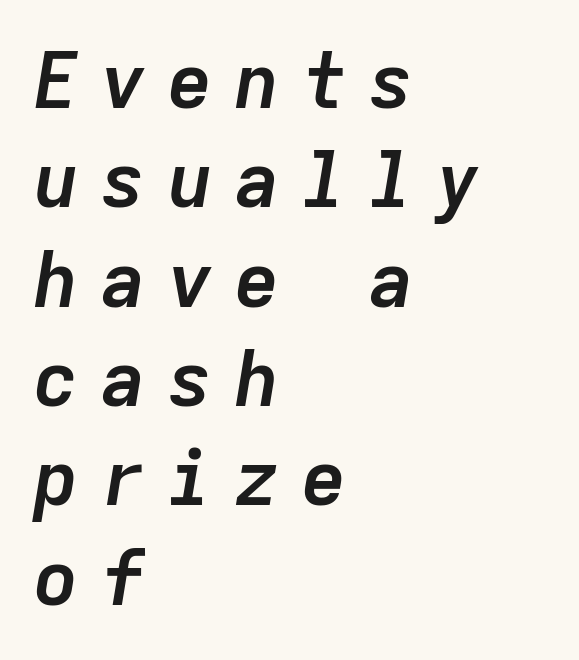
Q: Is the text bold? A: Yes.
Q: Is the text italic (slanted)? A: Yes, it leans right by about 9 degrees.
Q: Is the text underlined? A: No.
Q: How is the paragraph aligned? A: Left-aligned.
Q: Is the spacing between letters normal or unusually wide? A: Unusually wide.
Q: Is the spacing between lines tight, normal or loose? A: Normal.
Q: Width (condensed, normal, or wide)? A: Normal.
Q: Stroke contrast? A: Low.
Q: x-height? A: Medium.
Q: Monospaced? A: Yes.
